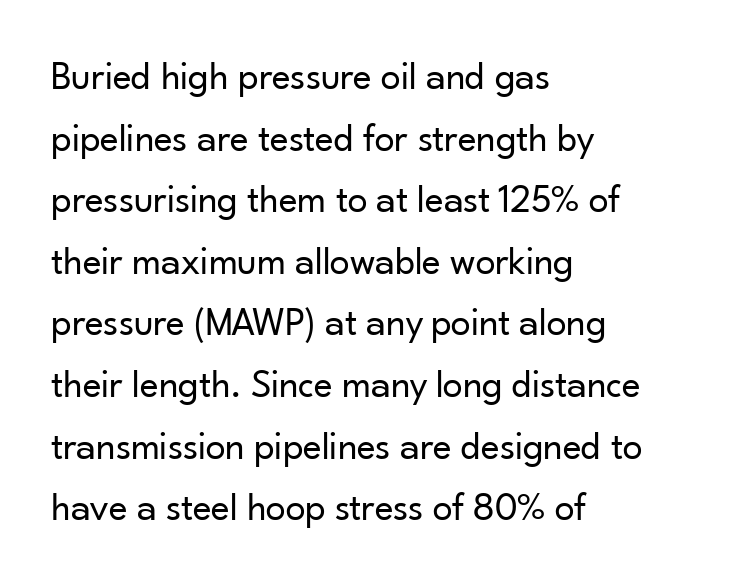
{"serif": "no", "italic": "no", "bold": "no", "weight": "regular", "width": "normal", "stroke_contrast": "low", "x_height": "small", "monospaced": "no", "underline": "no", "align": "left", "line_spacing": "normal", "line_spacing_ratio": 1.54, "letter_spacing": "normal", "letter_spacing_em": 0.0, "glyph_px": 40}
